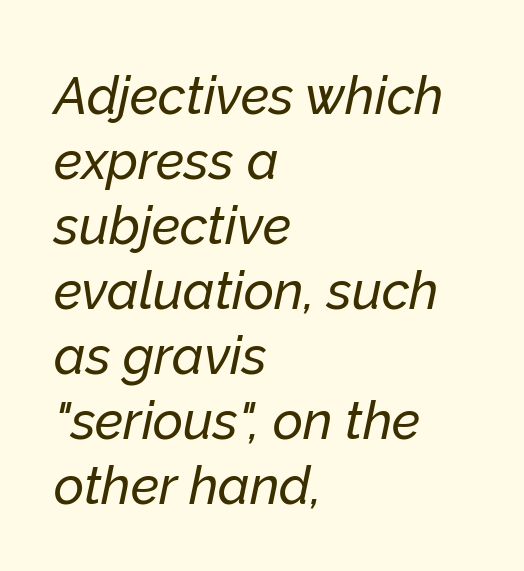
Q: Is the text italic (slanted)? A: Yes, it leans right by about 12 degrees.
Q: Is the text underlined? A: No.
Q: How is the paragraph aligned? A: Left-aligned.
Q: Is the spacing between letters normal or unusually wide? A: Normal.
Q: Is the spacing between lines tight, normal or loose? A: Normal.
Q: Width (condensed, normal, or wide)? A: Normal.
Q: Stroke contrast? A: Low.
Q: x-height? A: Medium.
Q: Monospaced? A: No.
